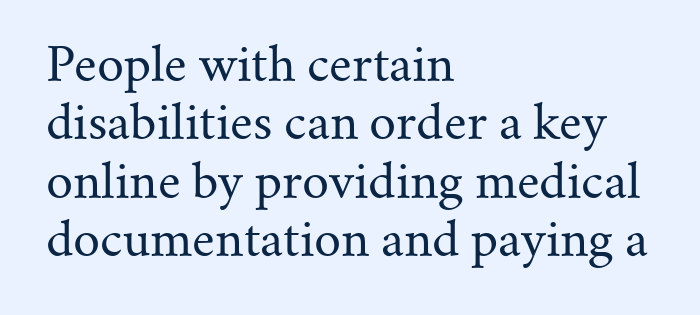
Descender tails drop into unmarked territory. Check where the strokes stop: tiny serifs finish them off. The passage shown is typed in a proportional face where columns would drift. Italic: no, the glyphs are upright roman.
